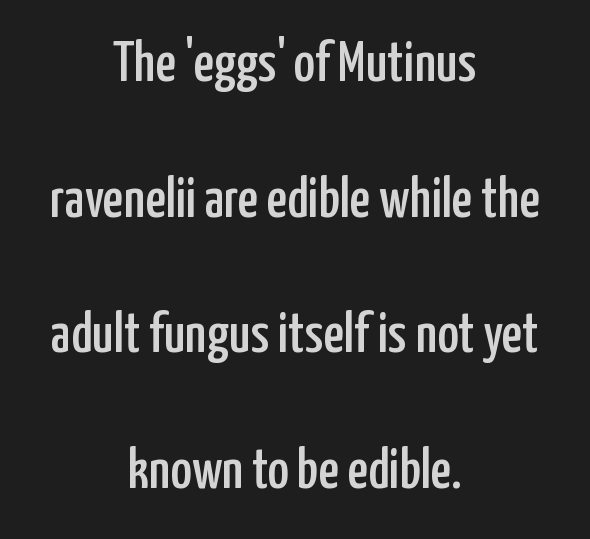
{"serif": "no", "italic": "no", "width": "condensed", "stroke_contrast": "low", "x_height": "medium", "monospaced": "no", "underline": "no", "align": "center", "line_spacing": "loose", "line_spacing_ratio": 2.38, "letter_spacing": "normal", "letter_spacing_em": 0.0, "glyph_px": 57}
